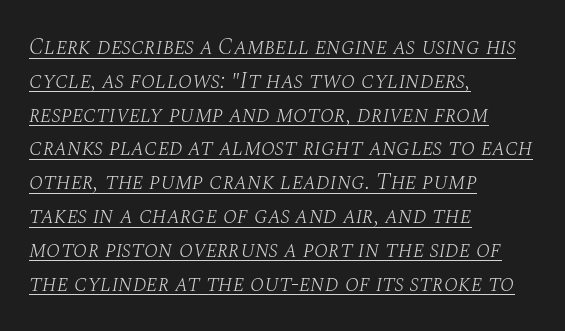
The face used here is rendered with its standard letterfit. Quick note: italic. Line spacing here is normal. The face looks like a standard text weight, possibly lighter. The lettering is marked with a stroke running underneath it. One-word summary of the alignment: left.
